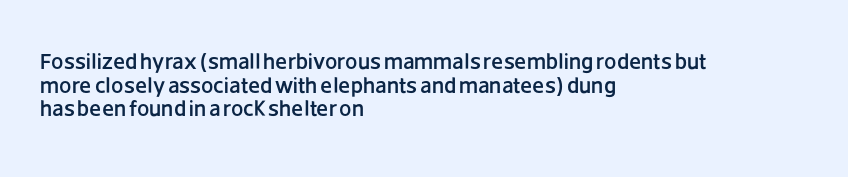
{"italic": "no", "underline": "no", "align": "left", "line_spacing": "tight", "line_spacing_ratio": 1.07, "letter_spacing": "normal", "letter_spacing_em": 0.0, "glyph_px": 22}
